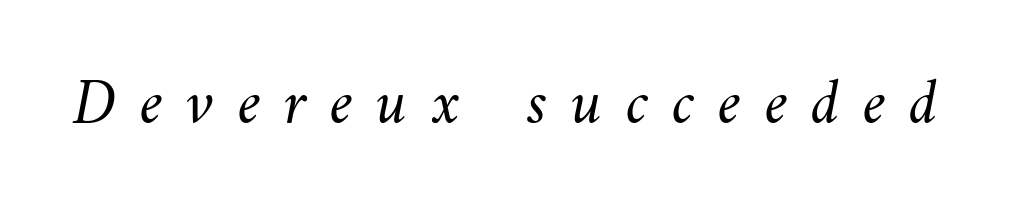
Q: Is the text bold? A: No.
Q: Is the text underlined? A: No.
Q: Is the spacing between letters normal or unusually wide? A: Unusually wide.
Q: Width (condensed, normal, or wide)? A: Normal.
Q: Stroke contrast? A: Medium.
Q: x-height? A: Small.
Q: Monospaced? A: No.
